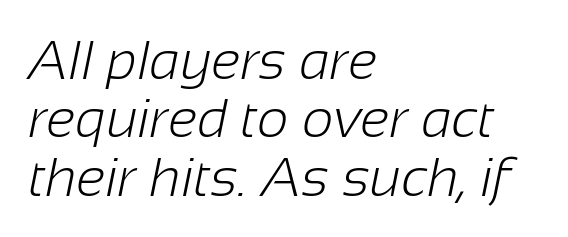
{"serif": "no", "bold": "no", "weight": "light", "width": "normal", "stroke_contrast": "low", "x_height": "medium", "monospaced": "no", "underline": "no", "align": "left", "line_spacing": "tight", "line_spacing_ratio": 1.06, "letter_spacing": "normal", "letter_spacing_em": 0.0, "glyph_px": 55}
